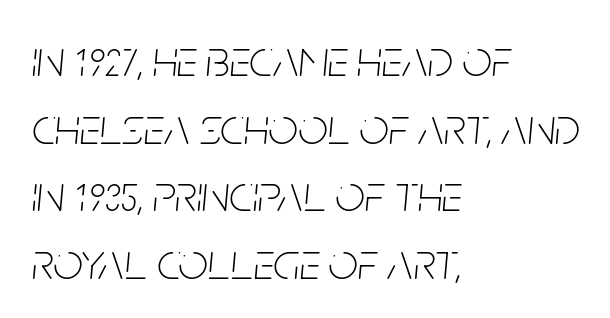
The space directly below the letters is spotless. The strokes carry an ordinary text weight at most. Compared with a centered layout, this one pins lines to the left instead. Evenly set lines give the paragraph a standard silhouette.
